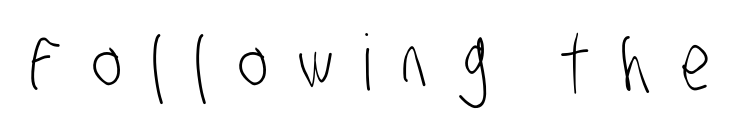
Q: Is the text bold? A: No.
Q: Is the typeface a serif or a sans-serif typeface? A: Sans-serif.
Q: Is the text underlined? A: No.
Q: Is the spacing between letters normal or unusually wide? A: Unusually wide.
Q: Width (condensed, normal, or wide)? A: Condensed.
Q: Stroke contrast? A: Low.
Q: x-height? A: Large.
Q: Monospaced? A: No.
